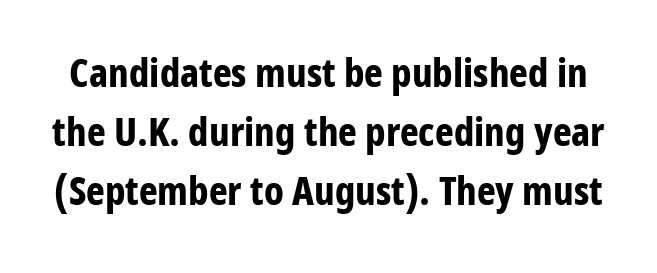
The image shows 40 px bold, condensed sans-serif type, upright; set normal line spacing (1.48x), normal letter spacing, not underlined; low stroke contrast and a medium x-height.
